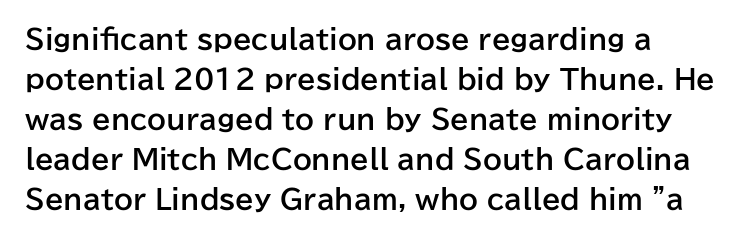
{"italic": "no", "bold": "yes", "underline": "no", "line_spacing": "normal", "line_spacing_ratio": 1.48, "letter_spacing": "normal", "letter_spacing_em": 0.0, "glyph_px": 27}
